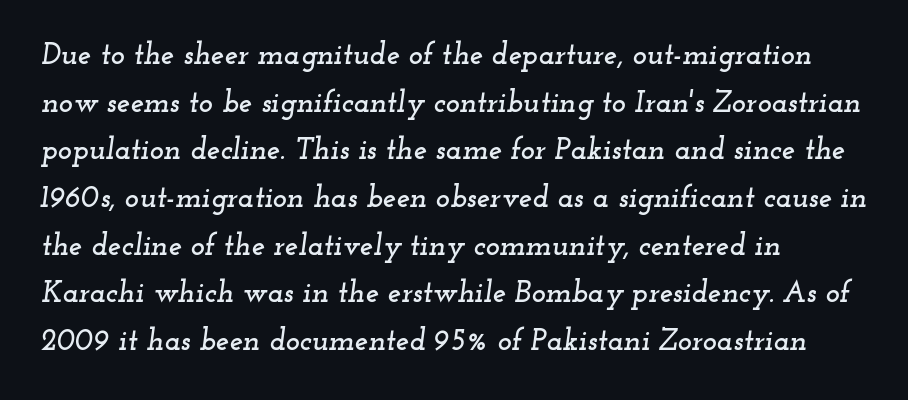
{"serif": "yes", "italic": "yes", "lean": "right", "slant_degrees": 12, "width": "wide", "stroke_contrast": "low", "x_height": "small", "monospaced": "no", "underline": "no", "align": "left", "line_spacing": "normal", "line_spacing_ratio": 1.59, "letter_spacing": "normal", "letter_spacing_em": 0.0, "glyph_px": 30}
